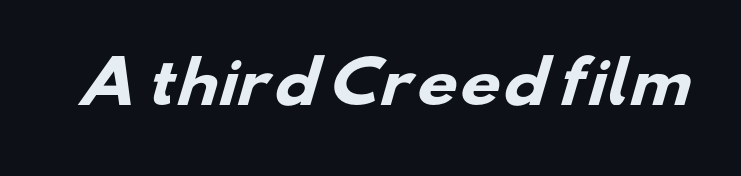
Serif or sans? Sans — the stroke terminals are bare. Short note: letters normally spaced. This rendering features lettering with no underline. The face used here has the dense, thick strokes of a bold. Spacing verdict: proportional, widths tailored to each character.
